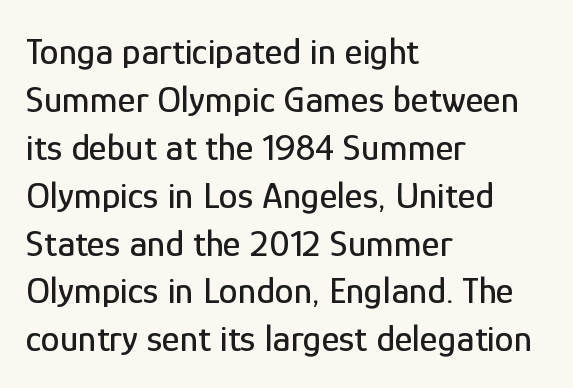
Q: Is the text italic (slanted)? A: No, it is upright.
Q: Is the typeface a serif or a sans-serif typeface? A: Sans-serif.
Q: Is the text underlined? A: No.
Q: How is the paragraph aligned? A: Left-aligned.
Q: Is the spacing between letters normal or unusually wide? A: Normal.
Q: Is the spacing between lines tight, normal or loose? A: Normal.
Q: Width (condensed, normal, or wide)? A: Condensed.
Q: Stroke contrast? A: Low.
Q: x-height? A: Medium.
Q: Monospaced? A: No.
